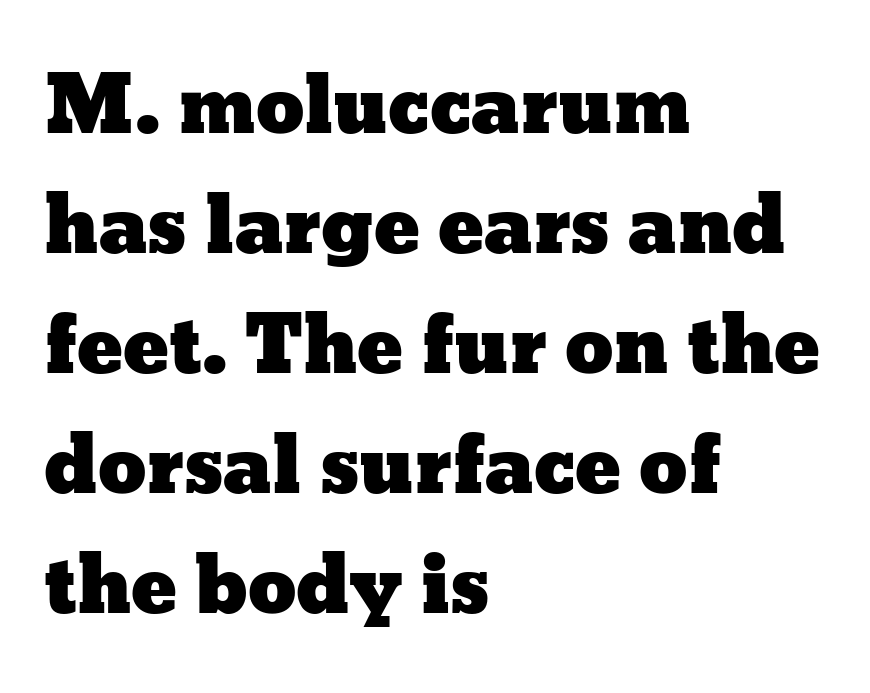
Varying glyph widths throughout — classic text-font behaviour. The paragraph shown leans on its left margin. The passage shown is not underscored anywhere. The gaps between neighbouring characters are ordinary and unremarkable. Is there any slant? The stems are plumb.
